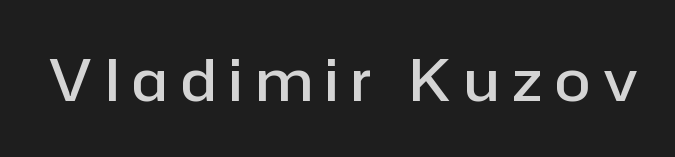
The gap between lines stays unmarked. The font family rendered here belongs to the sans-serif group. Each letter keeps its own natural width here, so spacing adapts to shape. The letters stand straight up with perfectly vertical stems. Caption: semibold face, moderately heavy strokes. Between one letter and the next there's a generous, obvious gap.
